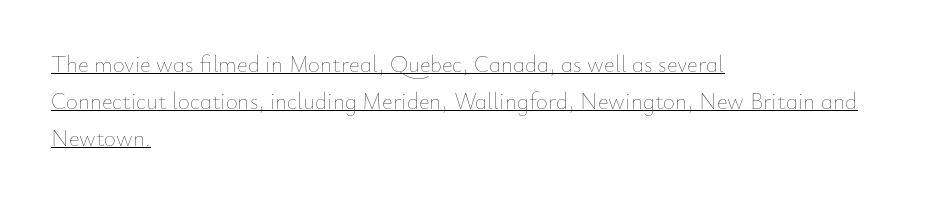
{"italic": "no", "bold": "no", "underline": "yes", "align": "left", "line_spacing": "normal", "line_spacing_ratio": 1.6, "letter_spacing": "normal", "letter_spacing_em": 0.0, "glyph_px": 23}
